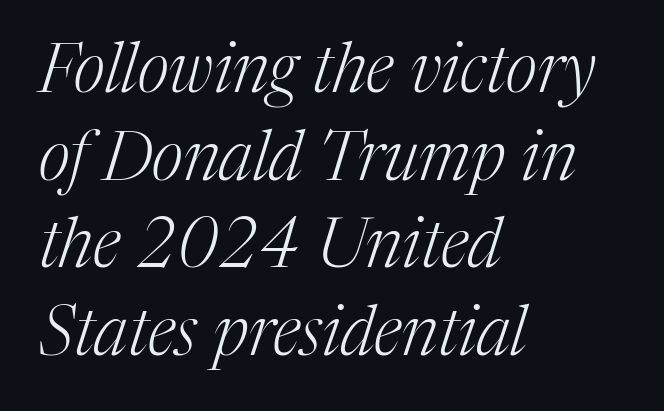
Q: Is the text bold? A: No.
Q: Is the text italic (slanted)? A: Yes, it leans right by about 17 degrees.
Q: Is the typeface a serif or a sans-serif typeface? A: Serif.
Q: Is the text underlined? A: No.
Q: How is the paragraph aligned? A: Left-aligned.
Q: Is the spacing between letters normal or unusually wide? A: Normal.
Q: Is the spacing between lines tight, normal or loose? A: Normal.
Q: Width (condensed, normal, or wide)? A: Normal.
Q: Stroke contrast? A: Medium.
Q: x-height? A: Medium.
Q: Monospaced? A: No.
